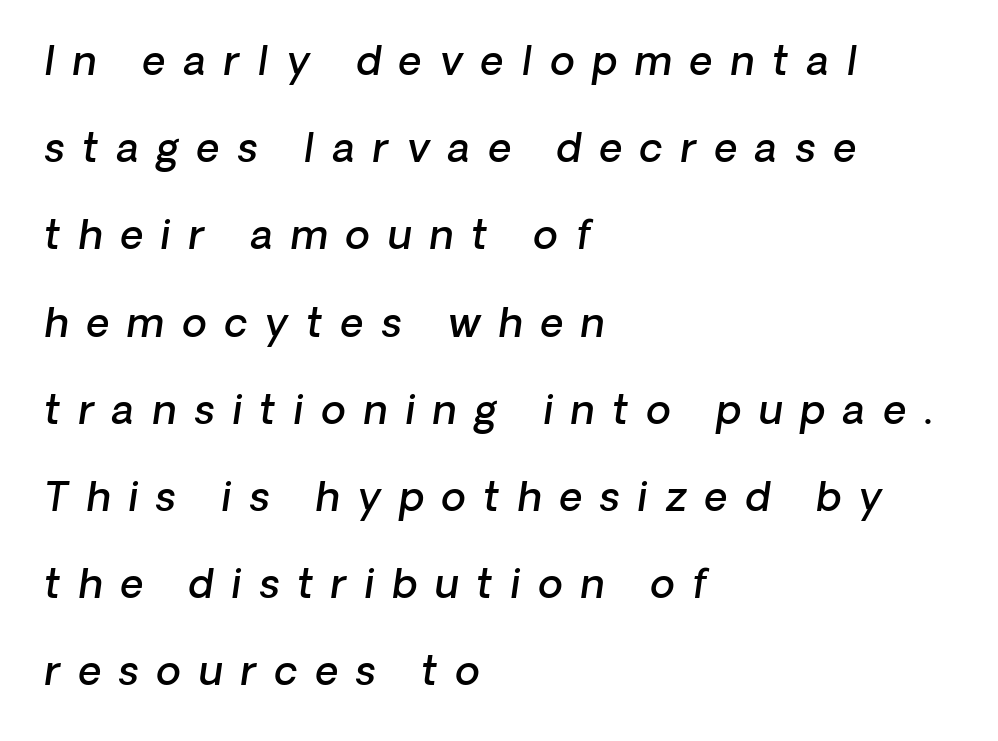
The image shows 40 px semibold sans-serif type; set left-aligned, loose line spacing (2.18x), unusually wide letter spacing (+0.45 em), not underlined; low stroke contrast and a medium x-height.
